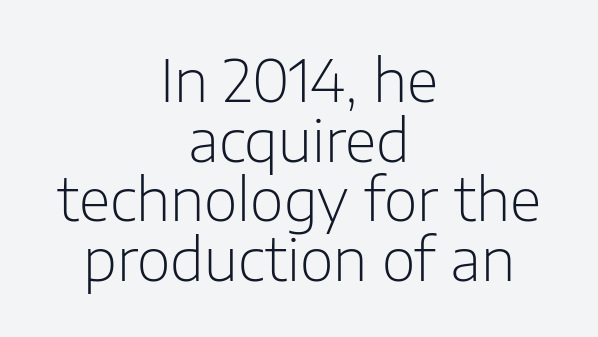
{"serif": "no", "italic": "no", "bold": "no", "weight": "light", "width": "normal", "stroke_contrast": "low", "x_height": "medium", "monospaced": "no", "underline": "no", "align": "center", "line_spacing": "tight", "line_spacing_ratio": 1.03, "letter_spacing": "normal", "letter_spacing_em": 0.0, "glyph_px": 58}
